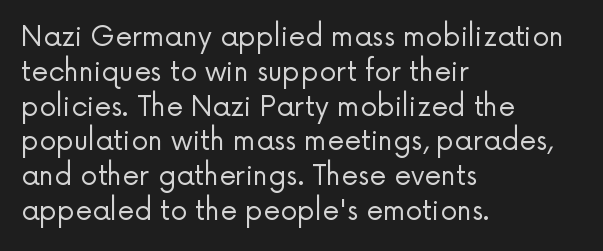
This sample keeps an unexceptional amount of space between lines. Characters remain perfectly vertical along every line. The gap between lines stays unmarked. Is this a heavy cut? Hardly; it is regular or lighter.
